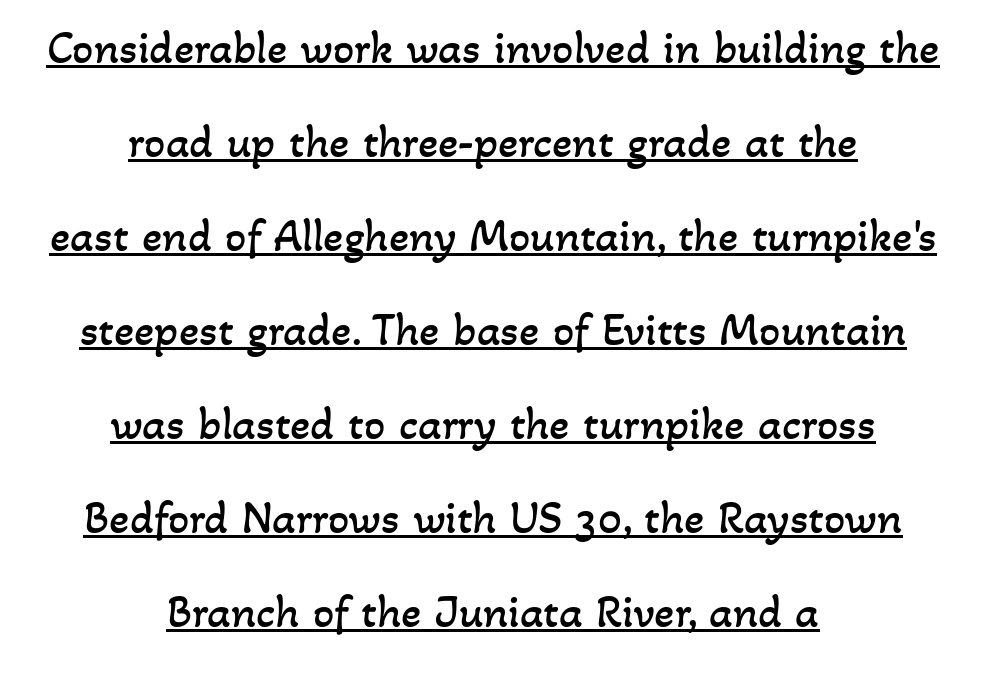
Between one letter and the next there's only the usual sliver of space. The font sits on the lighter half of the weight spectrum, regular included. Whoever set this chose breathing room over compactness in the vertical rhythm. Check the space under the baseline: a stroke is drawn there. The paragraph has two soft edges and a firm central axis.
